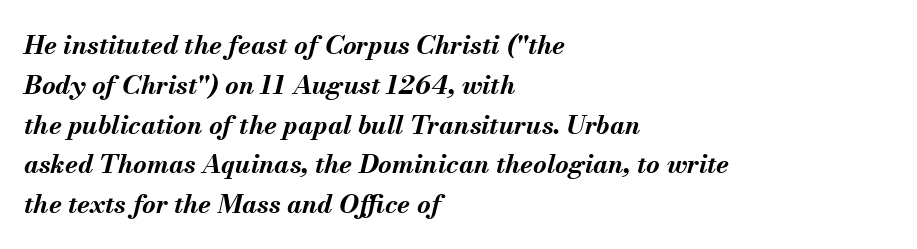
{"italic": "yes", "lean": "right", "slant_degrees": 13, "bold": "yes", "underline": "no", "align": "left", "line_spacing": "normal", "line_spacing_ratio": 1.53, "letter_spacing": "normal", "letter_spacing_em": 0.0, "glyph_px": 26}
